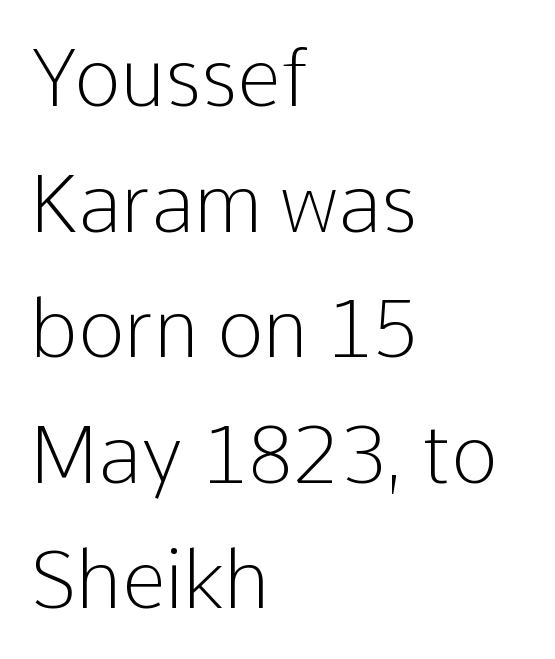
The line texture is even and compact thanks to regular tracking. Each stroke keeps to a modest, everyday thickness or less. The letters stand straight up with perfectly vertical stems. In terms of leading, this rendering sits right in the middle.
